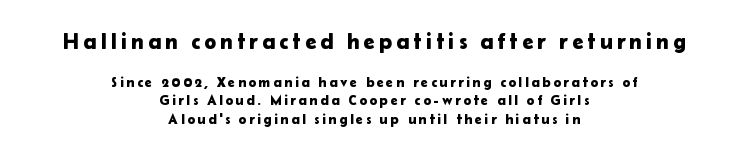
The space directly below the letters is spotless. Style check: upright. Between these two stacked blocks, the higher one wins on size. In terms of leading, this rendering sits right in the middle. Notice how the passage keeps no hard edge, just a central spine.
